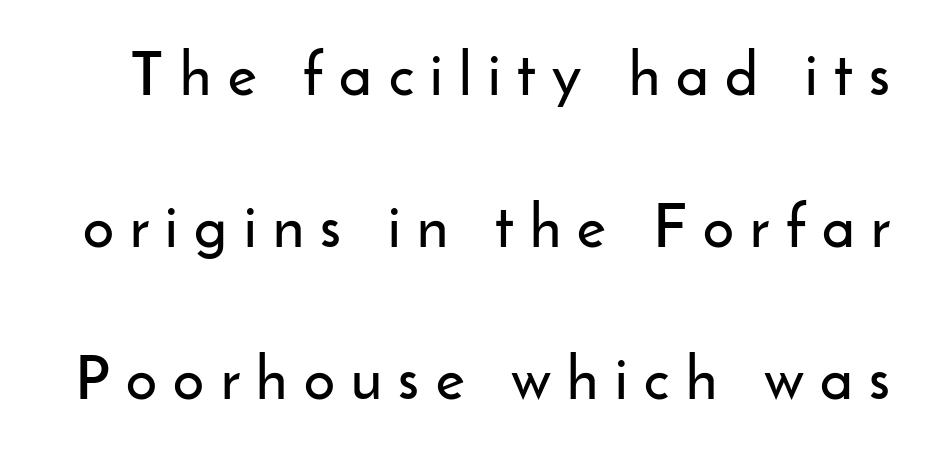
Q: Is the text italic (slanted)? A: No, it is upright.
Q: Is the typeface a serif or a sans-serif typeface? A: Sans-serif.
Q: Is the text underlined? A: No.
Q: Is the spacing between letters normal or unusually wide? A: Unusually wide.
Q: Is the spacing between lines tight, normal or loose? A: Loose.
Q: Width (condensed, normal, or wide)? A: Normal.
Q: Stroke contrast? A: Low.
Q: x-height? A: Small.
Q: Monospaced? A: No.
